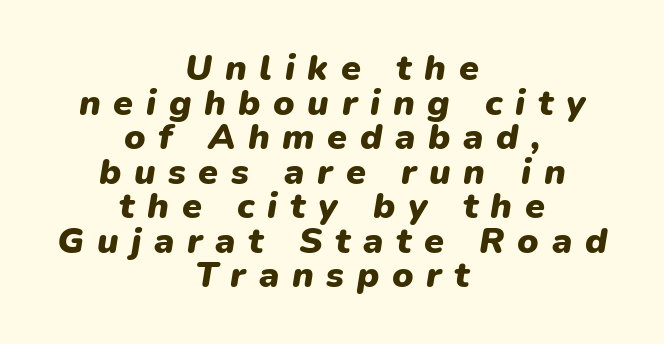
The type is letterspaced generously, with wide tracking. Does the copy run flush right? No — it is centered line by line. If you measured baseline to baseline, you'd find a short distance. Plain, unruled lines of type. These lines carry a lot of weight — the face is fully bold. Each letter keeps its own natural width here, so spacing adapts to shape.
